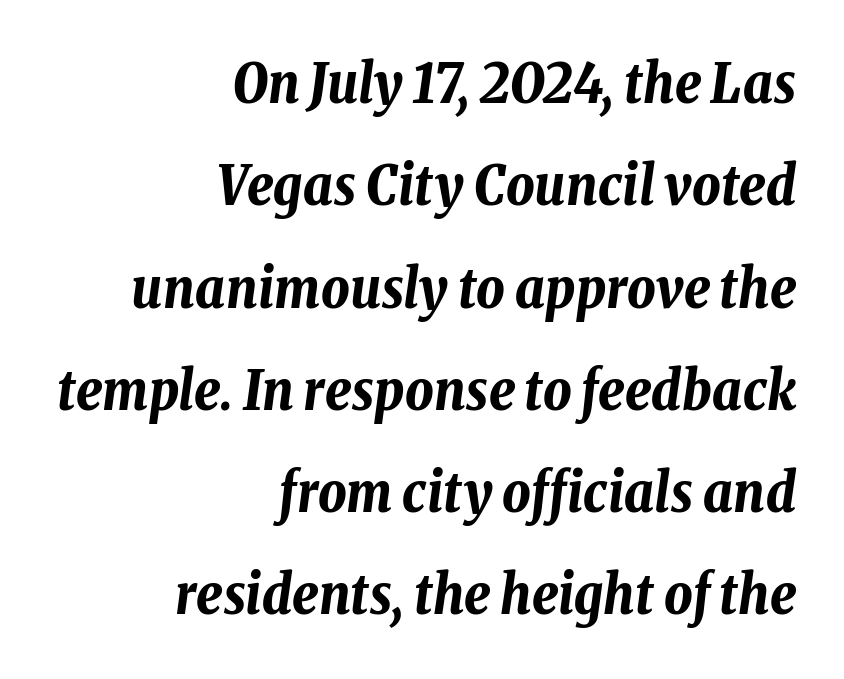
Q: Is the text bold? A: Yes.
Q: Is the text italic (slanted)? A: Yes, it leans right by about 8 degrees.
Q: Is the text underlined? A: No.
Q: How is the paragraph aligned? A: Right-aligned.
Q: Is the spacing between letters normal or unusually wide? A: Normal.
Q: Width (condensed, normal, or wide)? A: Condensed.
Q: Stroke contrast? A: Low.
Q: x-height? A: Medium.
Q: Monospaced? A: No.
